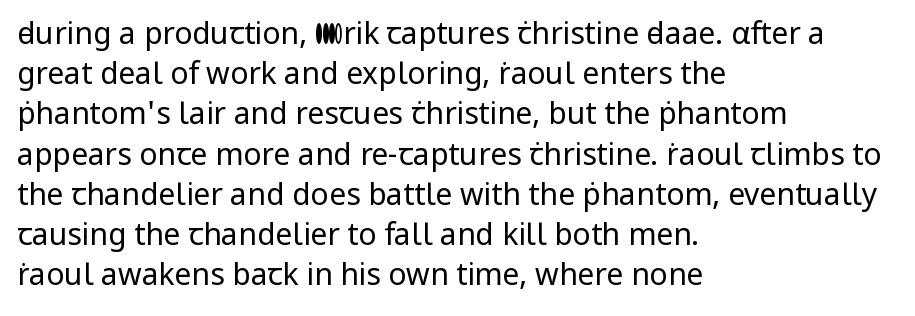
Q: Is the text bold? A: No.
Q: Is the text italic (slanted)? A: No, it is upright.
Q: Is the typeface a serif or a sans-serif typeface? A: Sans-serif.
Q: Is the text underlined? A: No.
Q: How is the paragraph aligned? A: Left-aligned.
Q: Is the spacing between letters normal or unusually wide? A: Normal.
Q: Is the spacing between lines tight, normal or loose? A: Normal.
Q: Width (condensed, normal, or wide)? A: Normal.
Q: Stroke contrast? A: Low.
Q: x-height? A: Medium.
Q: Monospaced? A: No.
